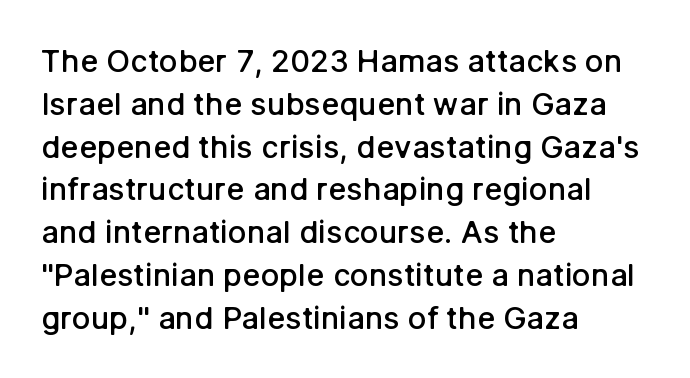
{"serif": "no", "italic": "no", "bold": "semi", "weight": "semibold", "width": "normal", "stroke_contrast": "low", "x_height": "medium", "monospaced": "no", "underline": "no", "align": "left", "line_spacing": "normal", "line_spacing_ratio": 1.38, "letter_spacing": "normal", "letter_spacing_em": 0.0, "glyph_px": 31}
